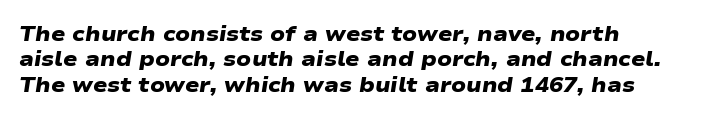
Q: Is the text bold? A: Yes.
Q: Is the text underlined? A: No.
Q: How is the paragraph aligned? A: Left-aligned.
Q: Is the spacing between letters normal or unusually wide? A: Normal.
